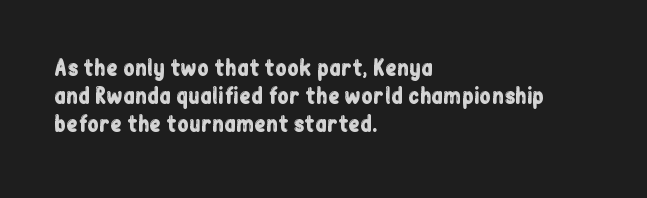
The image shows 21 px text type, upright; set left-aligned, normal line spacing (1.34x), normal letter spacing, not underlined.
